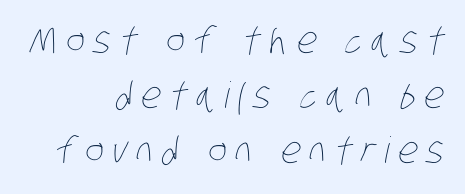
In CSS terms this would be text-align: right. Tracking value appears strongly positive — letters spread wide. Rows of type keep a routine distance in the vertical direction. This reads as an unemphasized weight, regular at the heaviest. Plain, unruled lines of type.
